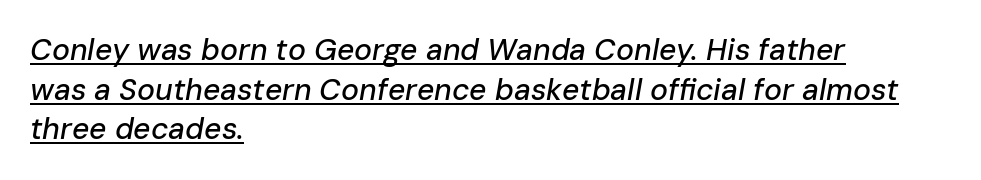
The image shows 30 px text type, italic (leaning right); set left-aligned, normal line spacing (1.32x), normal letter spacing, underlined; low stroke contrast and a medium x-height.
